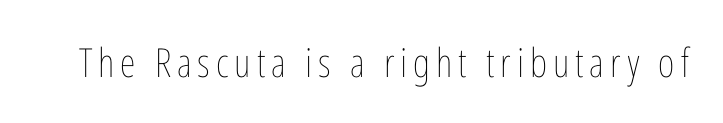
Is the stroke heavy? The answer is a plain regular-or-lighter. The space directly below the letters is spotless. Proportional: the letters do not fall into vertical columns. When letters stand straight like this, we call the style roman or upright.
